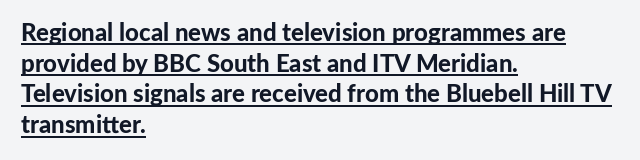
{"italic": "no", "bold": "yes", "underline": "yes", "align": "left", "line_spacing": "normal", "line_spacing_ratio": 1.28, "letter_spacing": "normal", "letter_spacing_em": 0.0, "glyph_px": 24}
